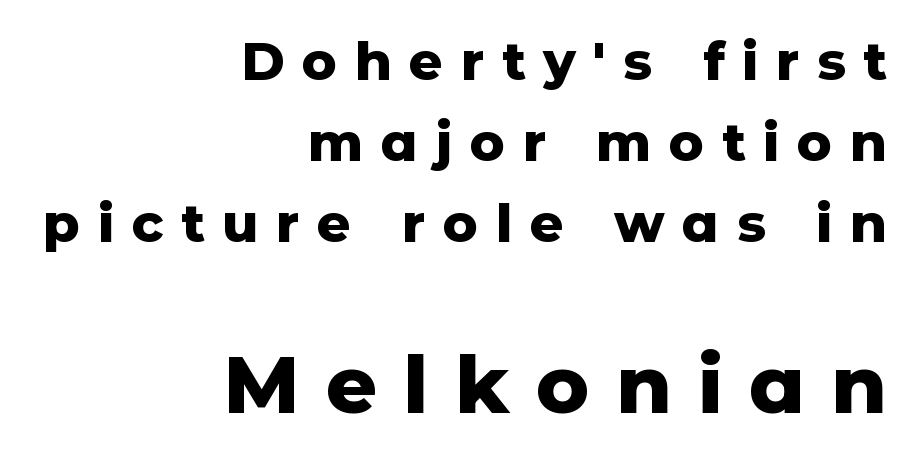
Q: Is the text bold? A: Yes.
Q: Is the text italic (slanted)? A: No, it is upright.
Q: Is the typeface a serif or a sans-serif typeface? A: Sans-serif.
Q: Is the text underlined? A: No.
Q: How is the paragraph aligned? A: Right-aligned.
Q: Is the spacing between letters normal or unusually wide? A: Unusually wide.
Q: Is the spacing between lines tight, normal or loose? A: Normal.
Q: Which block of text is set in a larger size, the first (top) or the second (bottom)? A: The second (bottom) one.
Q: Width (condensed, normal, or wide)? A: Normal.
Q: Stroke contrast? A: Low.
Q: x-height? A: Medium.
Q: Monospaced? A: No.
